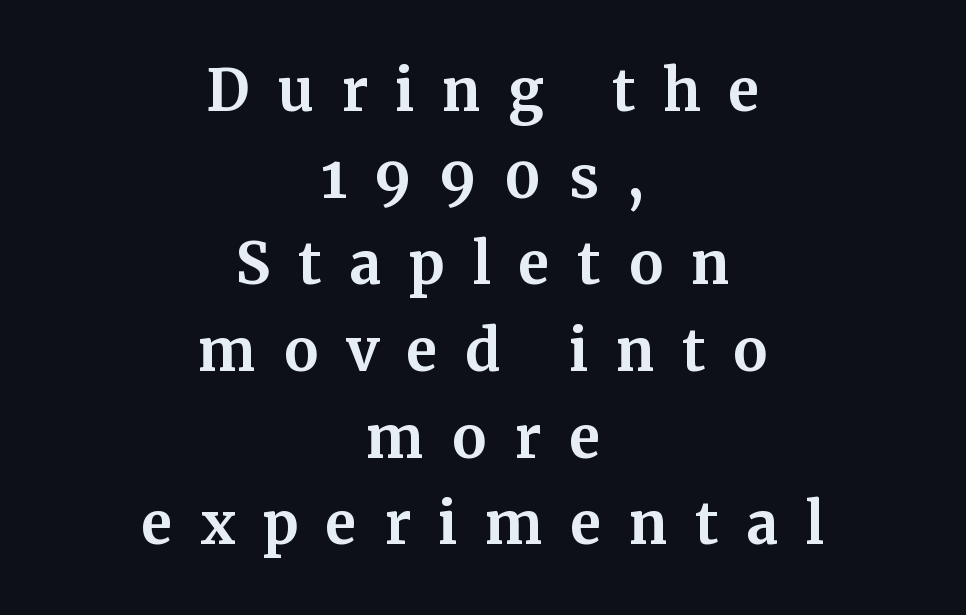
{"serif": "yes", "italic": "no", "bold": "yes", "weight": "bold", "width": "normal", "stroke_contrast": "medium", "x_height": "medium", "monospaced": "no", "underline": "no", "align": "center", "line_spacing": "normal", "line_spacing_ratio": 1.52, "letter_spacing": "wide", "letter_spacing_em": 0.48, "glyph_px": 57}
